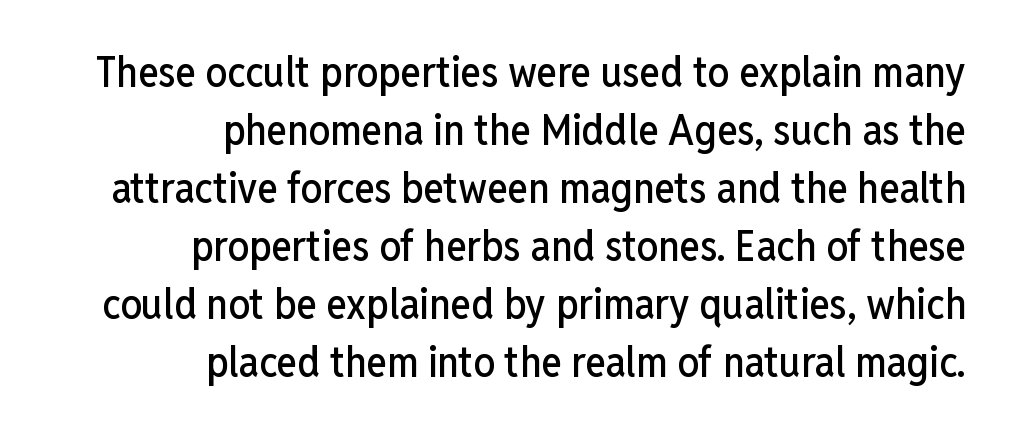
Is the letter spacing exaggerated? No — it looks like the ordinary default. Varying glyph widths throughout — classic text-font behaviour. The paragraph has a hard right edge and a soft left edge. The space beneath each line is pristine and unruled. Regular leading. The passage shown is typeset with a sans-serif family.
